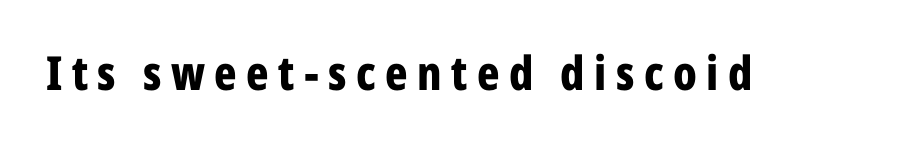
{"serif": "no", "italic": "no", "bold": "yes", "weight": "bold", "width": "condensed", "stroke_contrast": "low", "x_height": "medium", "monospaced": "no", "underline": "no", "letter_spacing": "wide", "letter_spacing_em": 0.2, "glyph_px": 47}
